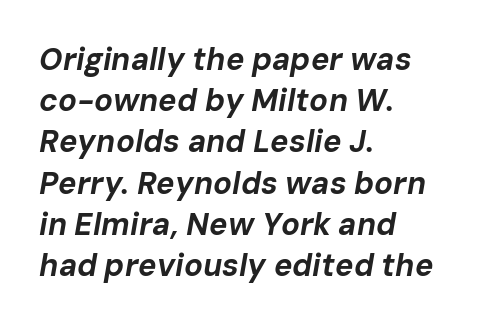
{"italic": "yes", "lean": "right", "slant_degrees": 10, "bold": "yes", "weight": "bold", "width": "normal", "stroke_contrast": "low", "x_height": "medium", "monospaced": "no", "underline": "no", "align": "left", "line_spacing": "normal", "line_spacing_ratio": 1.33, "letter_spacing": "normal", "letter_spacing_em": 0.0, "glyph_px": 31}
